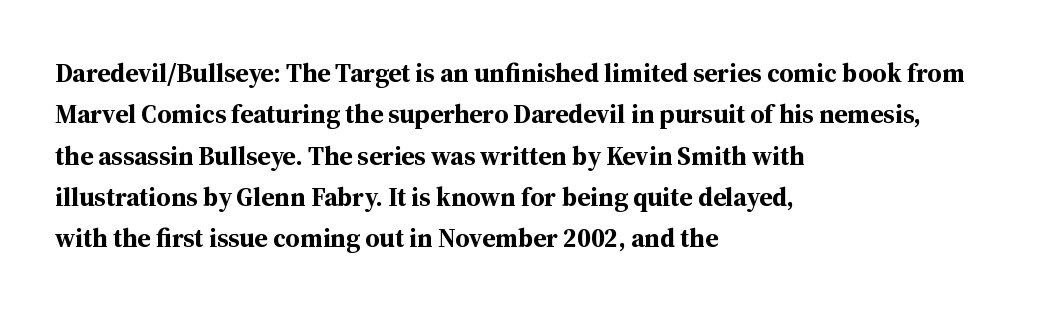
Descenders are the only things crossing below the line. Honestly, the row spacing looks completely unremarkable. The font is running at its bold setting. Inter-character spacing is left at the font's built-in metrics. Vertical strokes here are truly vertical.
